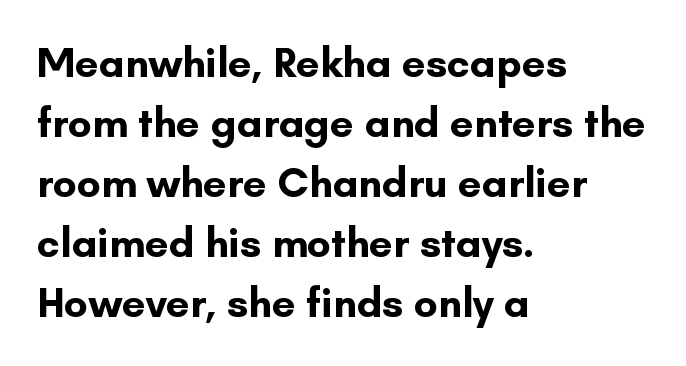
{"serif": "no", "italic": "no", "bold": "yes", "weight": "bold", "width": "normal", "stroke_contrast": "low", "x_height": "small", "monospaced": "no", "underline": "no", "align": "left", "line_spacing": "normal", "line_spacing_ratio": 1.43, "letter_spacing": "normal", "letter_spacing_em": 0.0, "glyph_px": 42}
